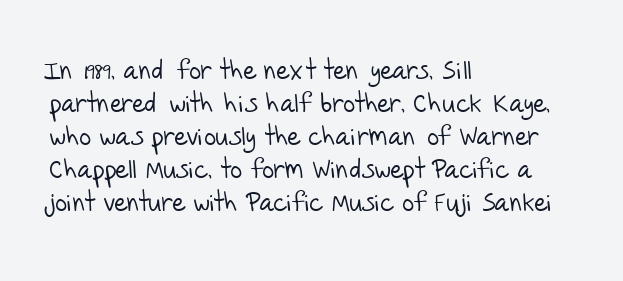
The face looks like a standard text weight, possibly lighter. The typesetter chose a ragged-right arrangement here. Anything drawn beneath the words? Only blank space. The passage shown stacks its lines at a standard gap.
